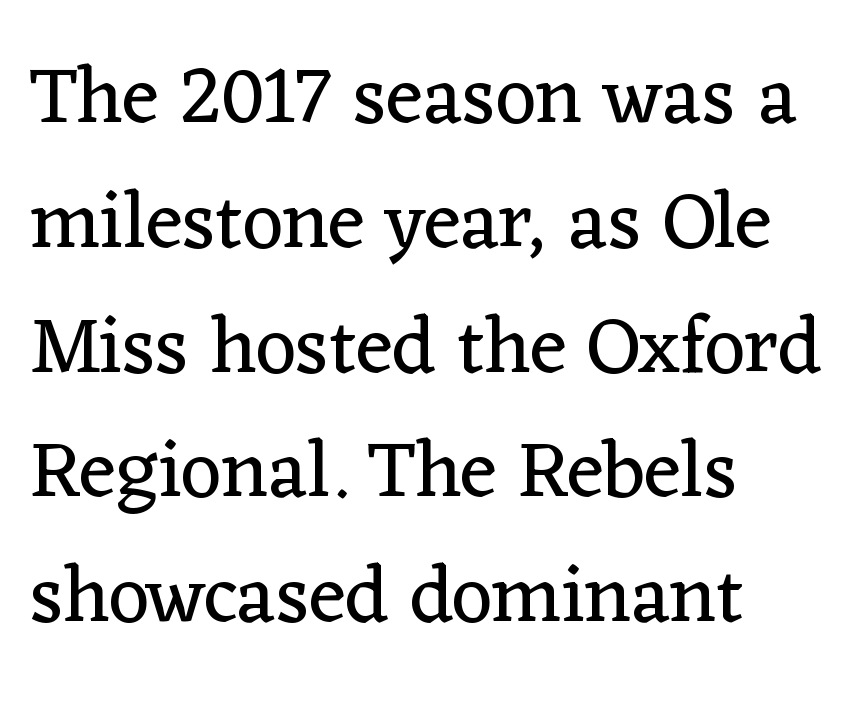
The image shows 80 px regular-weight serif type, upright; set left-aligned, normal line spacing (1.56x), normal letter spacing, not underlined; low stroke contrast and a medium x-height.
